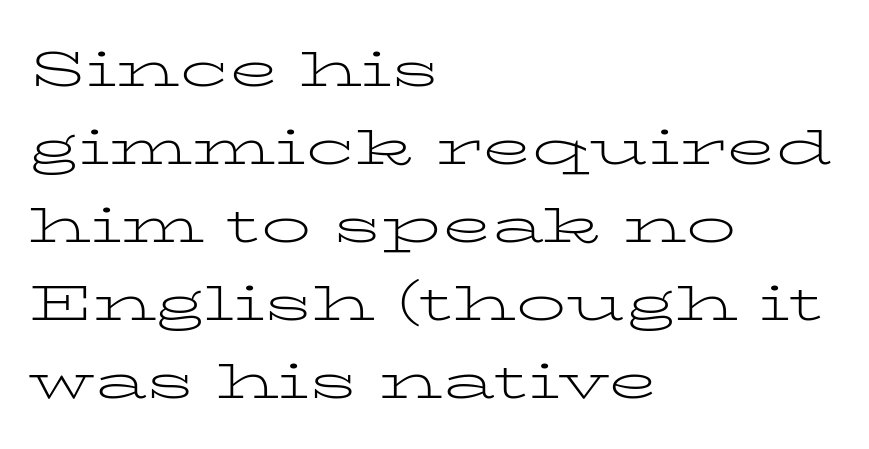
No extra tracking has been applied to these lines. This is serif lettering, the kind often seen in printed books. Stroke thickness stays within the range of a standard reading face or lighter. Note the varied advance widths — an 'i' is clearly narrower than an 'm'. In CSS terms this would be text-align: left. The passage shown stacks its lines at a standard gap.
